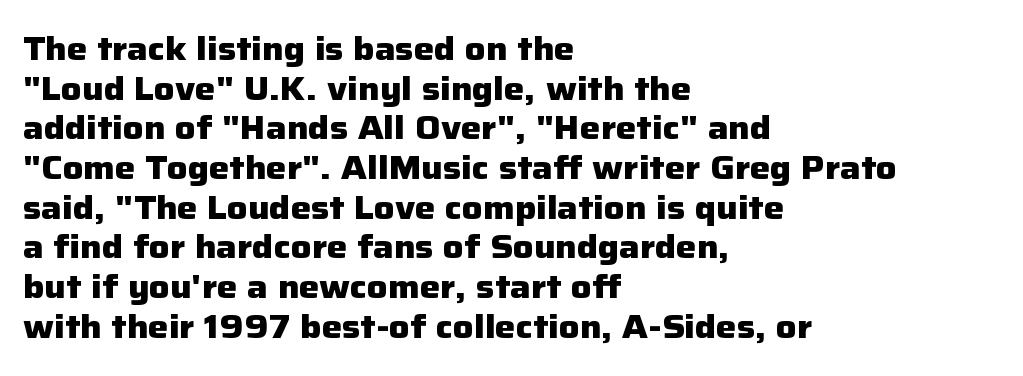
Q: Is the text bold? A: Yes.
Q: Is the text italic (slanted)? A: No, it is upright.
Q: Is the typeface a serif or a sans-serif typeface? A: Sans-serif.
Q: Is the text underlined? A: No.
Q: How is the paragraph aligned? A: Left-aligned.
Q: Is the spacing between letters normal or unusually wide? A: Normal.
Q: Width (condensed, normal, or wide)? A: Normal.
Q: Stroke contrast? A: Low.
Q: x-height? A: Medium.
Q: Monospaced? A: No.
